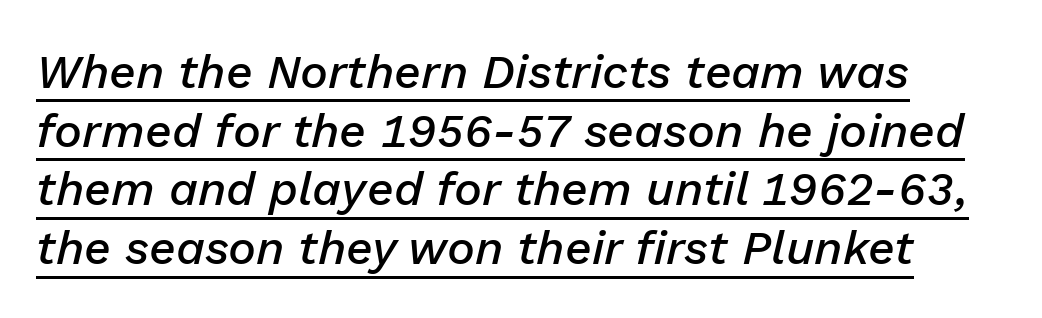
{"italic": "yes", "lean": "right", "slant_degrees": 13, "bold": "semi", "weight": "semibold", "width": "normal", "stroke_contrast": "low", "x_height": "medium", "monospaced": "no", "underline": "yes", "line_spacing": "normal", "line_spacing_ratio": 1.25, "letter_spacing": "normal", "letter_spacing_em": 0.0, "glyph_px": 47}
